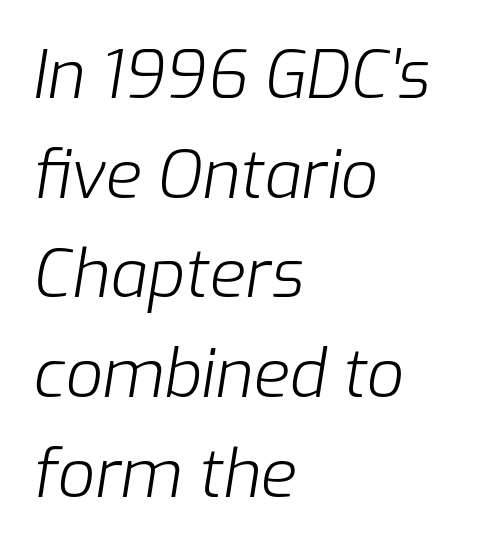
Q: Is the text bold? A: No.
Q: Is the text italic (slanted)? A: Yes, it leans right by about 9 degrees.
Q: Is the text underlined? A: No.
Q: How is the paragraph aligned? A: Left-aligned.
Q: Is the spacing between letters normal or unusually wide? A: Normal.
Q: Is the spacing between lines tight, normal or loose? A: Normal.
Q: Width (condensed, normal, or wide)? A: Normal.
Q: Stroke contrast? A: Low.
Q: x-height? A: Medium.
Q: Monospaced? A: No.
